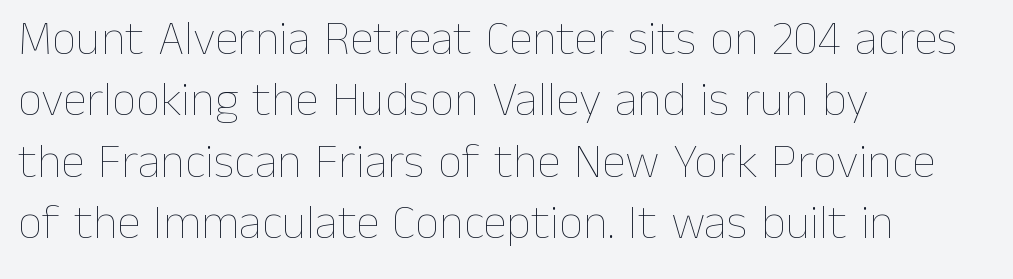
The image shows 48 px thin type, upright; set left-aligned, normal line spacing (1.28x), normal letter spacing, not underlined; low stroke contrast and a medium x-height.
